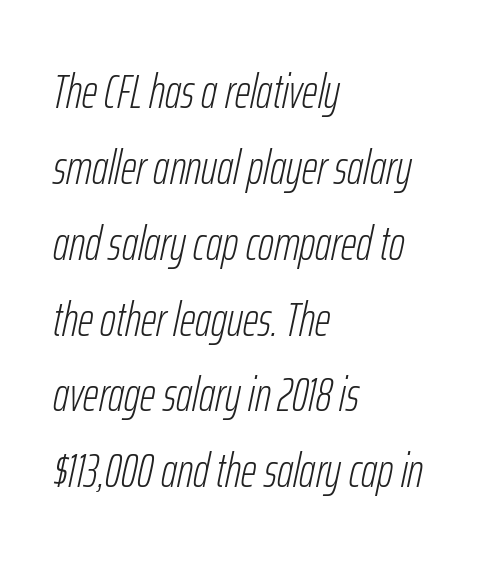
Q: Is the text bold? A: No.
Q: Is the text italic (slanted)? A: Yes, it leans right by about 12 degrees.
Q: Is the text underlined? A: No.
Q: How is the paragraph aligned? A: Left-aligned.
Q: Is the spacing between letters normal or unusually wide? A: Normal.
Q: Is the spacing between lines tight, normal or loose? A: Normal.
Q: Width (condensed, normal, or wide)? A: Condensed.
Q: Stroke contrast? A: Low.
Q: x-height? A: Medium.
Q: Monospaced? A: No.
